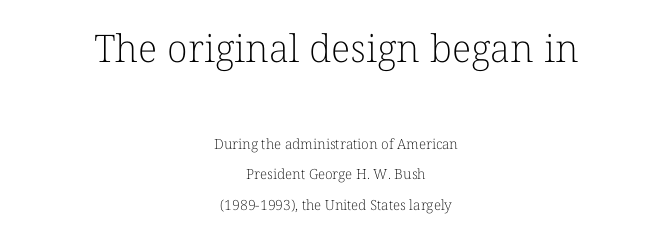
The image shows 38 px light serif type, upright; set centered, loose line spacing (2.17x), normal letter spacing, not underlined; the first (top) block is 2.71x larger; low stroke contrast and a medium x-height.
